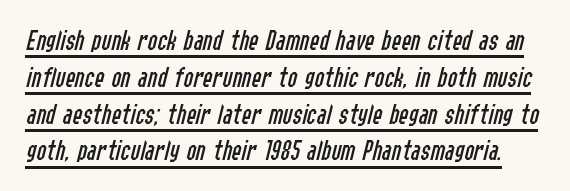
No letter is thick-stroked: the sample isn't bold. Quick note: interline space is typical. Emphasis is given by a line drawn under the lettering. Note the varied advance widths — an 'i' is clearly narrower than an 'm'.
